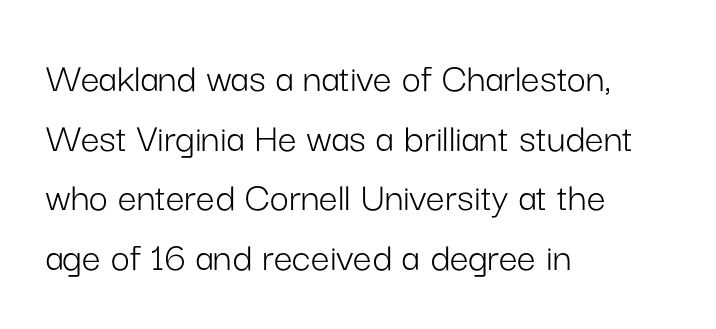
The image shows 42 px light sans-serif type, upright; set left-aligned, normal line spacing (1.42x), normal letter spacing, not underlined; low stroke contrast and a medium x-height.
